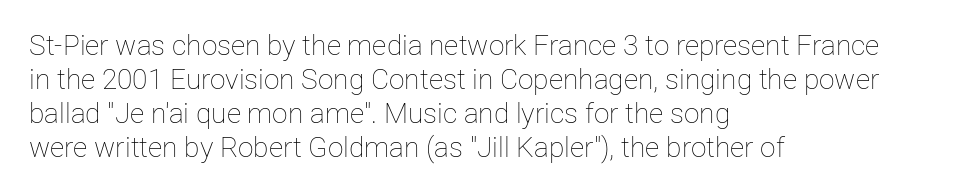
These lines are set flush left with a ragged right edge. Ordinary non-slanted type is in use. Varying glyph widths throughout — classic text-font behaviour. You could call the tracking neutral — neither tight nor loose. Unbolded letterforms with no extra heft. Honestly, there is no underline to notice here at all.
